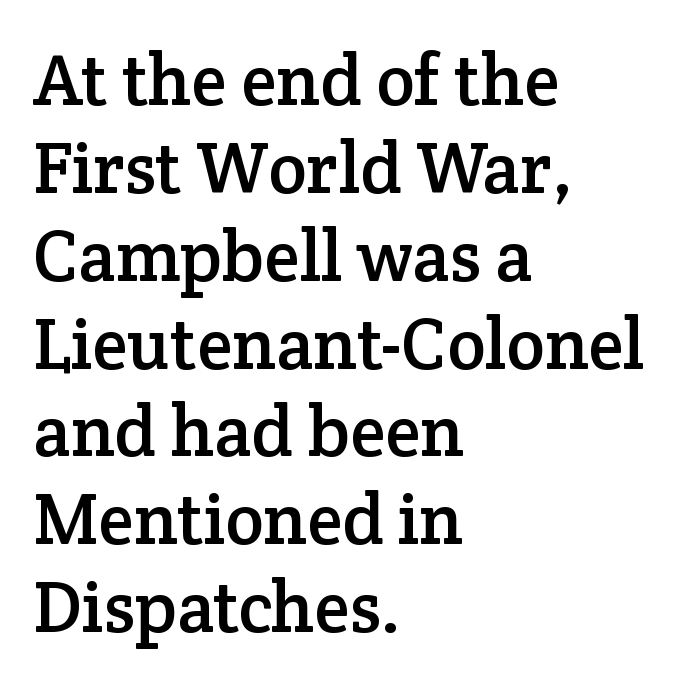
{"serif": "yes", "italic": "no", "width": "normal", "stroke_contrast": "low", "x_height": "medium", "monospaced": "no", "underline": "no", "align": "left", "line_spacing_ratio": 1.22, "letter_spacing": "normal", "letter_spacing_em": 0.0, "glyph_px": 72}
